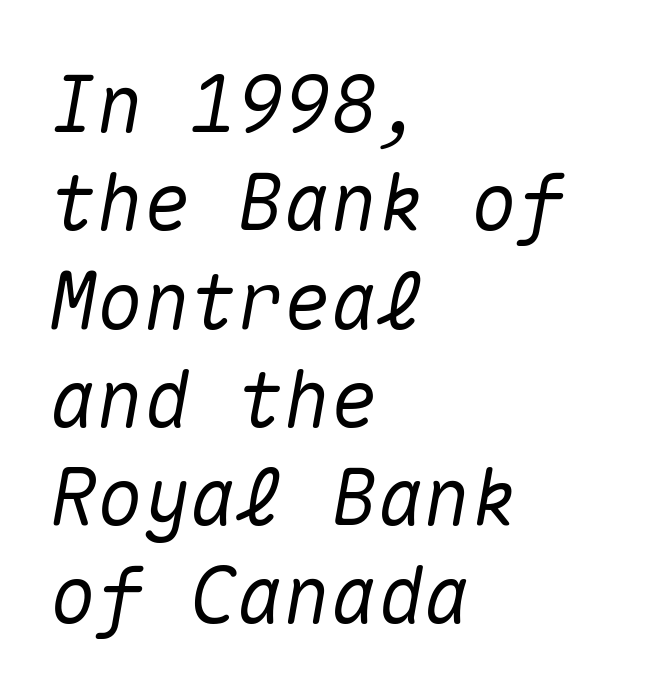
The image shows 78 px text type, italic (leaning right), monospaced; set left-aligned, normal line spacing (1.26x), normal letter spacing, not underlined; medium stroke contrast and a medium x-height.
